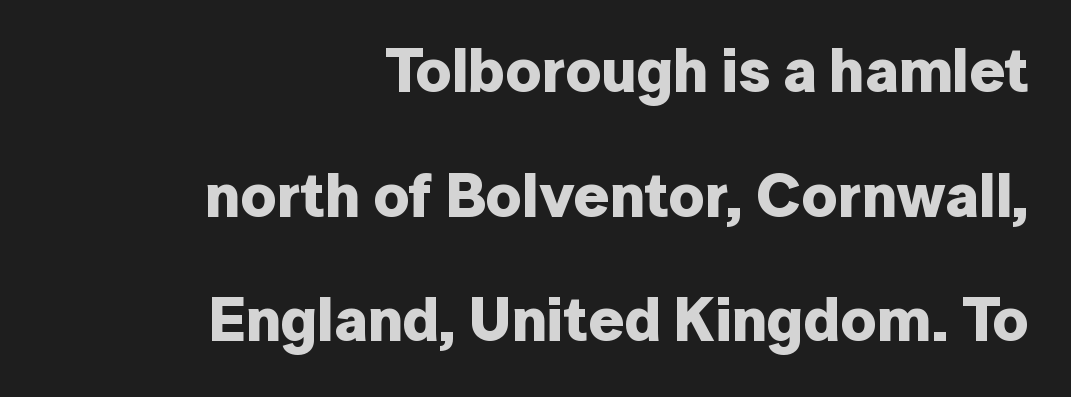
{"serif": "no", "italic": "no", "bold": "yes", "weight": "bold", "width": "normal", "stroke_contrast": "low", "x_height": "medium", "monospaced": "no", "underline": "no", "align": "right", "line_spacing": "loose", "line_spacing_ratio": 2.01, "letter_spacing": "normal", "letter_spacing_em": 0.0, "glyph_px": 62}
